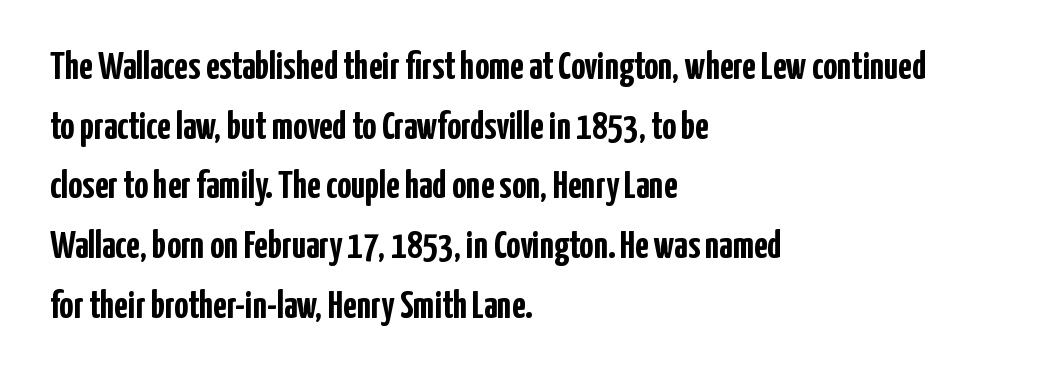
The image shows 39 px semibold, condensed sans-serif type, upright; set left-aligned, normal line spacing (1.53x), normal letter spacing, not underlined; low stroke contrast and a medium x-height.
